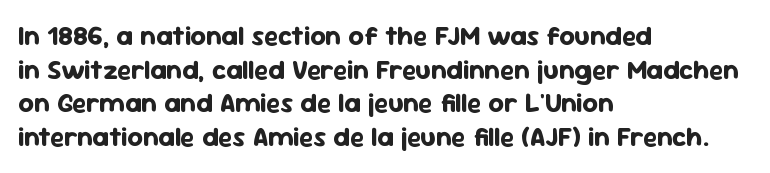
Q: Is the text bold? A: Yes.
Q: Is the text italic (slanted)? A: No, it is upright.
Q: Is the text underlined? A: No.
Q: How is the paragraph aligned? A: Left-aligned.
Q: Is the spacing between letters normal or unusually wide? A: Normal.
Q: Is the spacing between lines tight, normal or loose? A: Normal.
